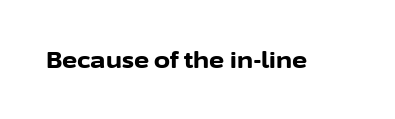
Q: Is the text bold? A: Yes.
Q: Is the text italic (slanted)? A: No, it is upright.
Q: Is the text underlined? A: No.
Q: Is the spacing between letters normal or unusually wide? A: Normal.
